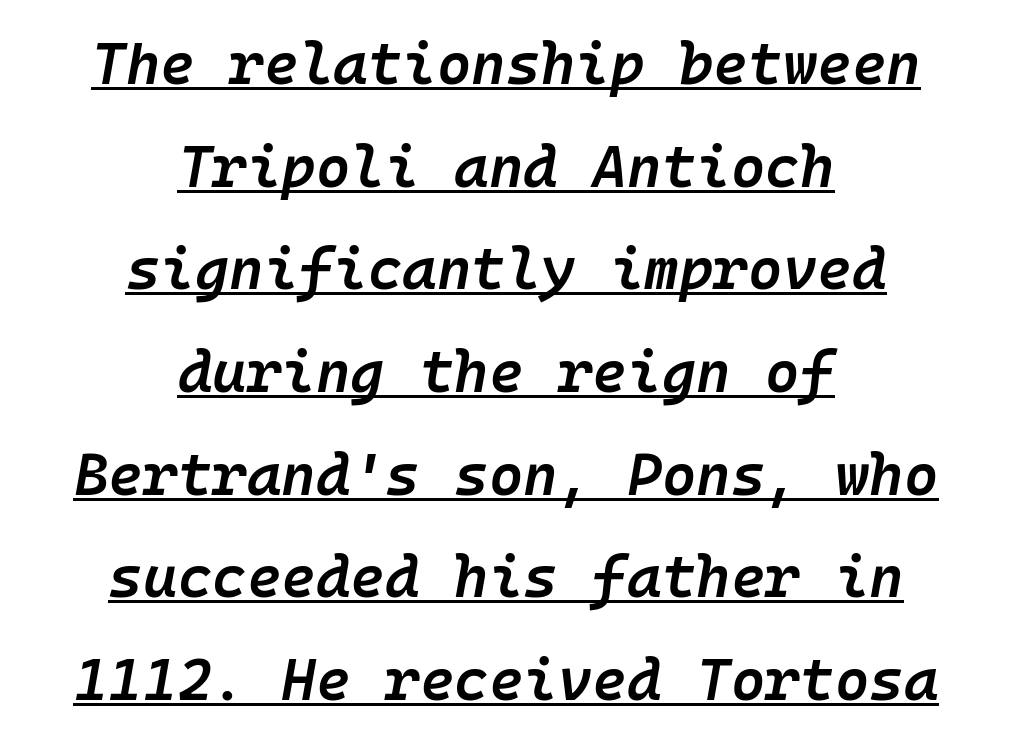
The image shows 59 px semibold type, italic (leaning right); set centered, line spacing 1.74x, normal letter spacing, underlined; low stroke contrast and a medium x-height.
